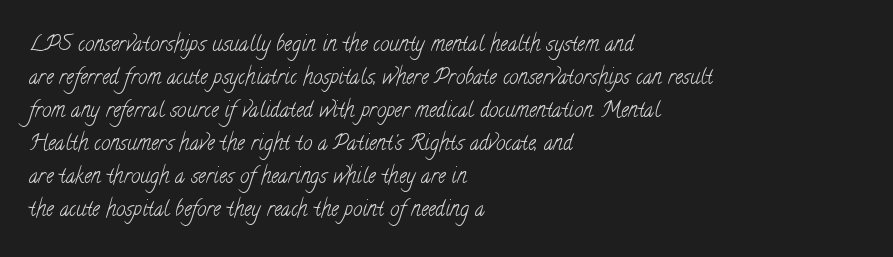
The image shows 21 px text type; set left-aligned, normal line spacing (1.57x), normal letter spacing, not underlined.
